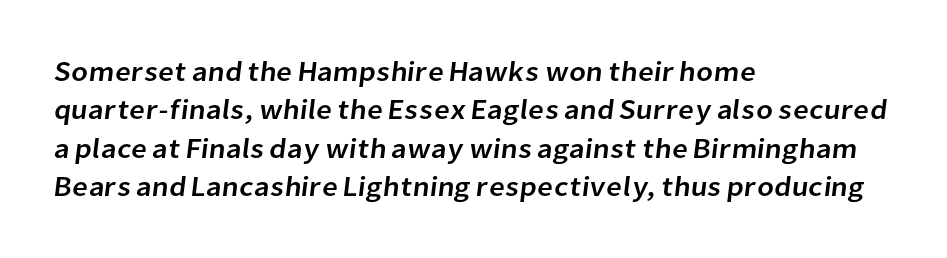
The image shows 28 px sans-serif type; set left-aligned, normal line spacing (1.37x), normal letter spacing, not underlined; low stroke contrast and a medium x-height.
